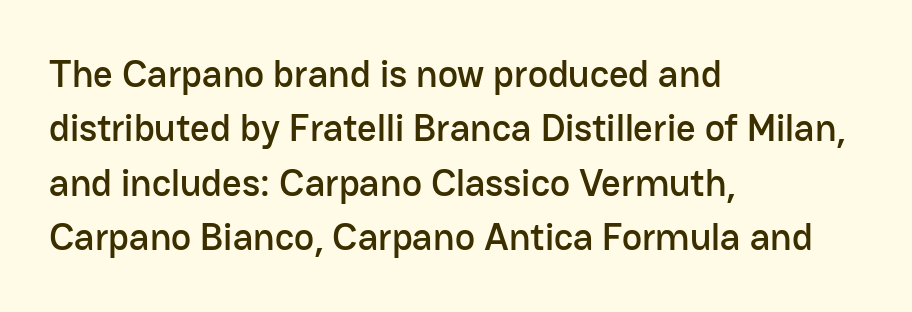
Q: Is the text italic (slanted)? A: No, it is upright.
Q: Is the typeface a serif or a sans-serif typeface? A: Sans-serif.
Q: Is the text underlined? A: No.
Q: How is the paragraph aligned? A: Left-aligned.
Q: Is the spacing between letters normal or unusually wide? A: Normal.
Q: Is the spacing between lines tight, normal or loose? A: Normal.
Q: Width (condensed, normal, or wide)? A: Normal.
Q: Stroke contrast? A: Low.
Q: x-height? A: Medium.
Q: Monospaced? A: No.
